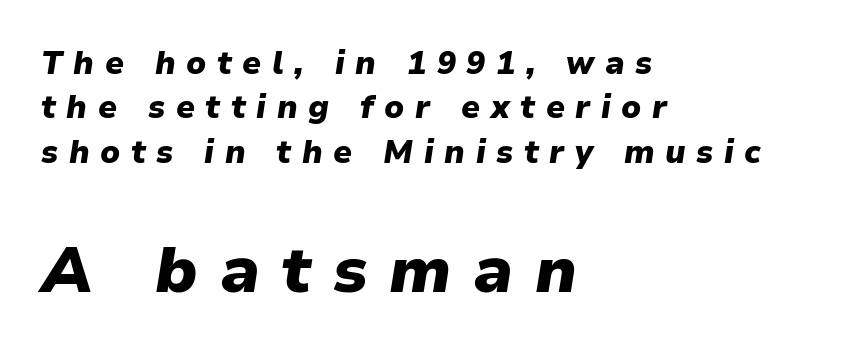
The image shows 65 px heavy type, italic (leaning right); set left-aligned, normal line spacing (1.39x), unusually wide letter spacing (+0.33 em), not underlined; the second (bottom) block is 2.03x larger; low stroke contrast and a medium x-height.
